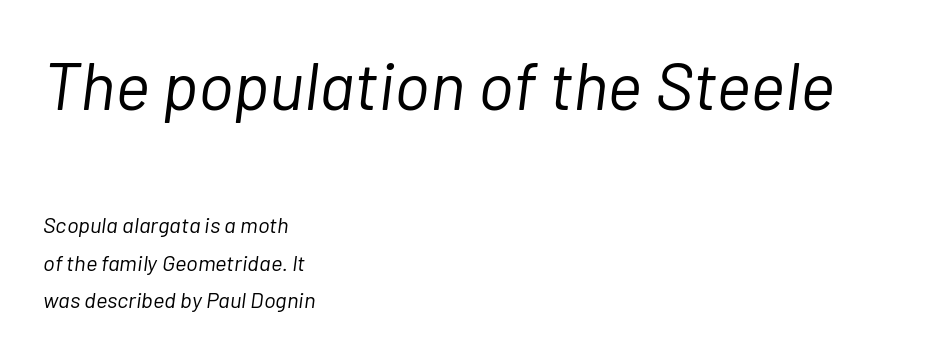
{"italic": "yes", "lean": "right", "slant_degrees": 7, "bold": "no", "weight": "light", "width": "normal", "stroke_contrast": "low", "x_height": "medium", "monospaced": "no", "underline": "no", "align": "left", "line_spacing_ratio": 1.71, "letter_spacing": "normal", "letter_spacing_em": 0.0, "larger_block": "first", "size_ratio": 3.05, "glyph_px": 67}
